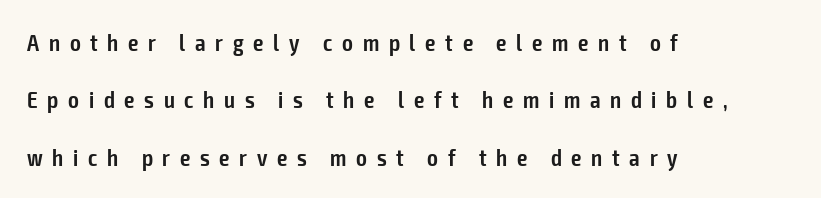
{"italic": "no", "bold": "semi", "underline": "no", "align": "left", "line_spacing": "loose", "line_spacing_ratio": 2.49, "letter_spacing": "wide", "letter_spacing_em": 0.42, "glyph_px": 23}
